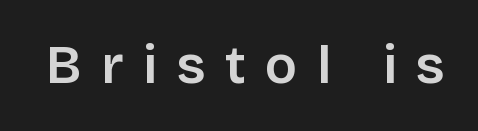
{"serif": "no", "italic": "no", "bold": "semi", "weight": "semibold", "width": "normal", "stroke_contrast": "low", "x_height": "large", "monospaced": "no", "underline": "no", "letter_spacing": "wide", "letter_spacing_em": 0.37, "glyph_px": 53}
